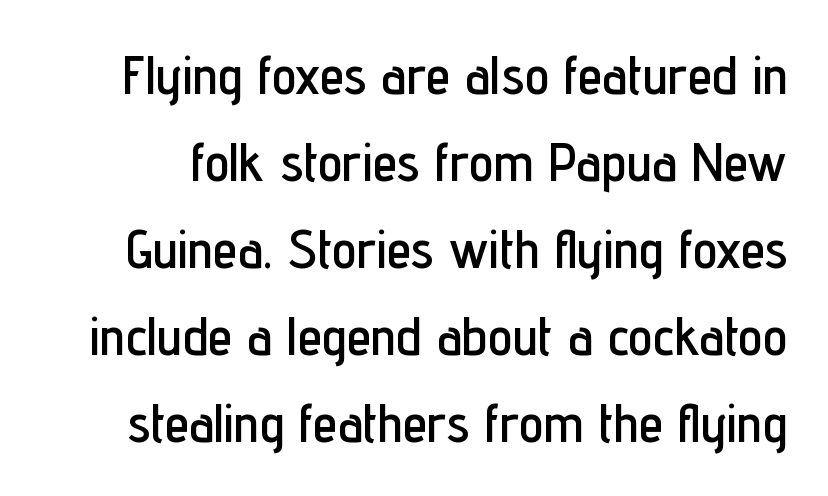
Q: Is the text italic (slanted)? A: No, it is upright.
Q: Is the typeface a serif or a sans-serif typeface? A: Sans-serif.
Q: Is the text underlined? A: No.
Q: Is the spacing between letters normal or unusually wide? A: Normal.
Q: Is the spacing between lines tight, normal or loose? A: Normal.
Q: Width (condensed, normal, or wide)? A: Condensed.
Q: Stroke contrast? A: Low.
Q: x-height? A: Medium.
Q: Monospaced? A: No.
